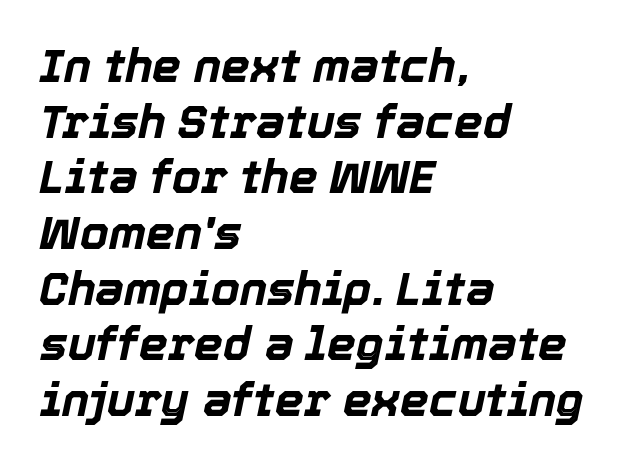
The image shows 46 px bold type, italic (leaning right); set left-aligned, line spacing 1.21x, normal letter spacing, not underlined; a medium x-height.
